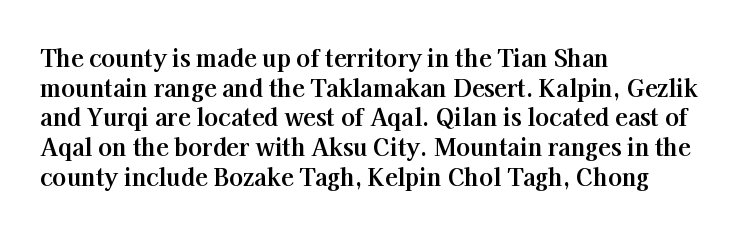
The image shows 23 px bold type, upright; set left-aligned, normal line spacing (1.29x), normal letter spacing, not underlined.
